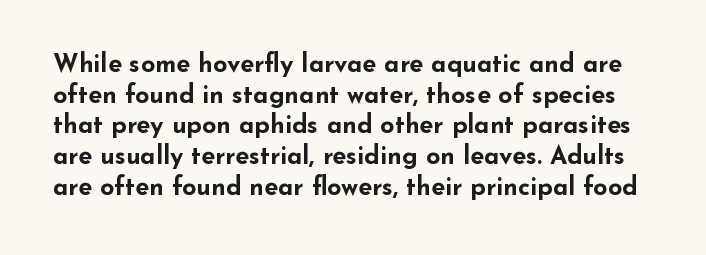
The image shows 25 px bold type, upright; set line spacing 1.23x, normal letter spacing, not underlined.
